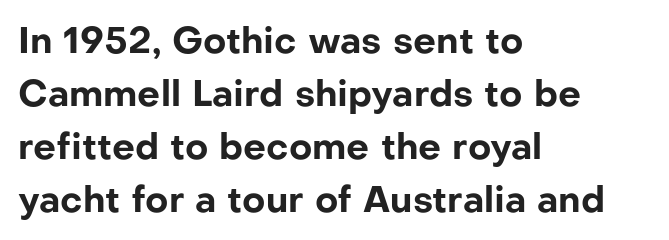
{"serif": "no", "italic": "no", "bold": "yes", "weight": "bold", "width": "normal", "stroke_contrast": "low", "x_height": "medium", "monospaced": "no", "underline": "no", "align": "left", "line_spacing": "normal", "line_spacing_ratio": 1.47, "letter_spacing": "normal", "letter_spacing_em": 0.0, "glyph_px": 36}
